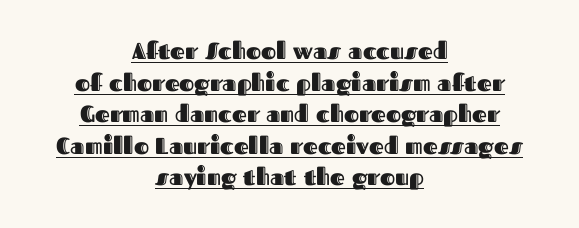
Does the lettering tilt? It doesn't — this is upright. Horizontal bands of white between lines are of average thickness. The face used here appears with an underline applied. Line starts and ends both wander, symmetrically.
